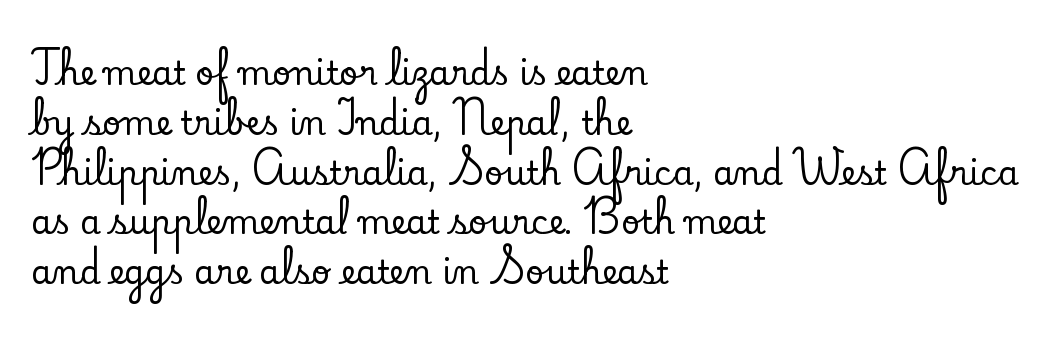
No italicization has been applied; the sample stays upright. A typesetter would call this proportional, since set widths differ per character. These lines stack with their left ends in a neat column. The text was rendered using a seriffed face with decorative stroke endings. Leading: standard.
